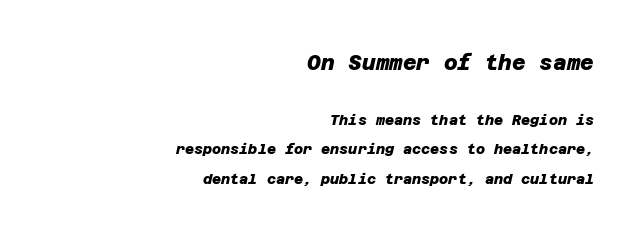
{"bold": "yes", "underline": "no", "align": "right", "line_spacing": "loose", "line_spacing_ratio": 2.1, "letter_spacing": "normal", "letter_spacing_em": 0.0, "larger_block": "first", "size_ratio": 1.5, "glyph_px": 21}
